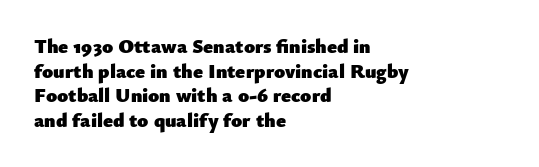
Q: Is the text bold? A: Yes.
Q: Is the text italic (slanted)? A: No, it is upright.
Q: Is the text underlined? A: No.
Q: How is the paragraph aligned? A: Left-aligned.
Q: Is the spacing between letters normal or unusually wide? A: Normal.
